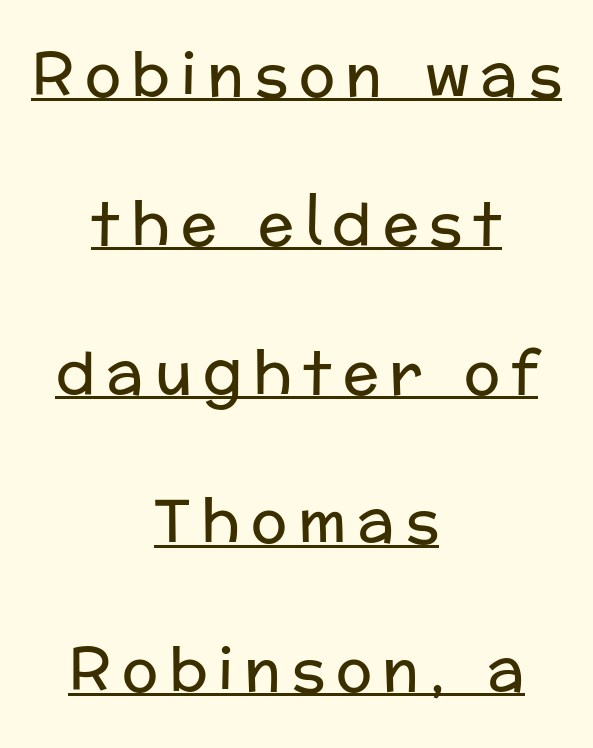
Notice the wide empty band between every row — that's loose leading. Each letter keeps its own natural width here, so spacing adapts to shape. This sample is center-justified, so both line endings float freely. This is roman type, the default non-slanted kind.
